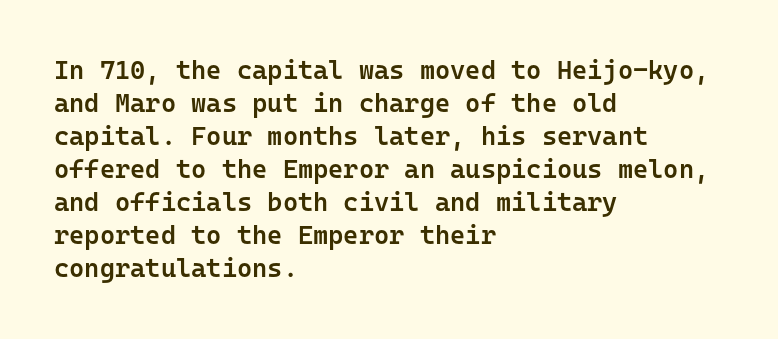
The image shows 26 px text type, upright; set left-aligned, normal line spacing (1.27x), normal letter spacing, not underlined.
